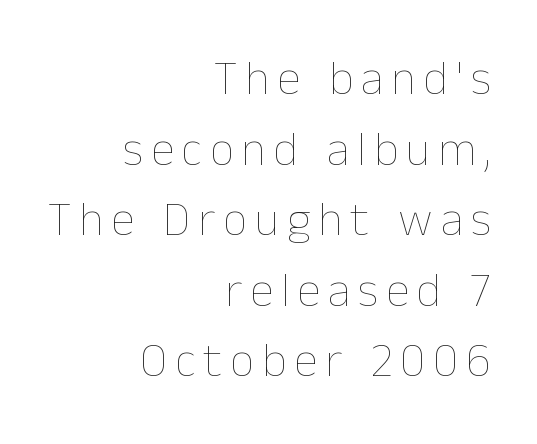
{"italic": "no", "bold": "no", "weight": "thin", "width": "normal", "stroke_contrast": "low", "x_height": "medium", "monospaced": "no", "underline": "no", "align": "right", "line_spacing": "normal", "line_spacing_ratio": 1.47, "glyph_px": 48}
